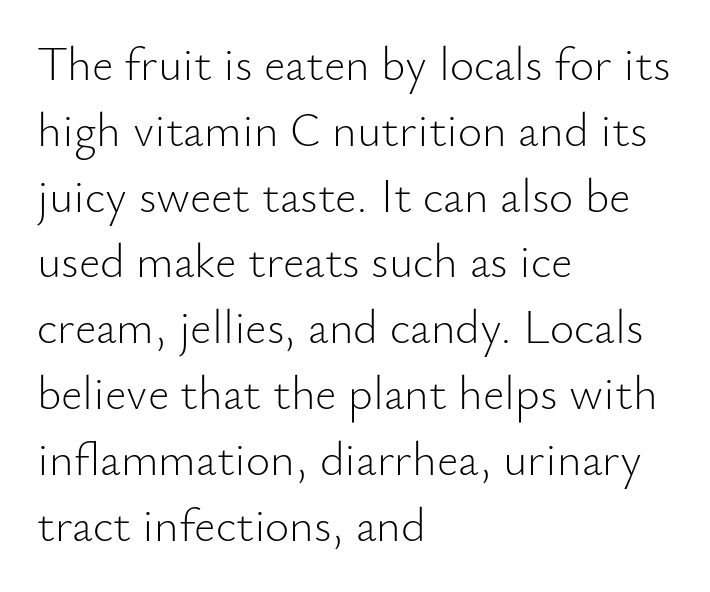
The letters stand upright; this is a roman face. A bare baseline throughout the passage. Which margin do the lines hug? The left one — the right edge is uneven. Stems and bowls with no extra thickness — not bold.
